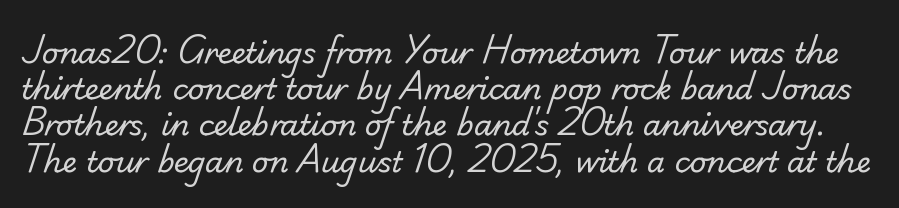
The image shows 29 px regular-weight sans-serif type; set normal line spacing (1.25x), normal letter spacing, not underlined; low stroke contrast and a small x-height.
